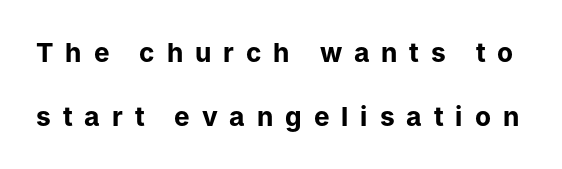
Posture: straight, roman, zero tilt. Unmarked baselines from the first word to the last. These lines stand farther apart than default settings would place them. Inter-character spacing is expanded well beyond the font's built-in metrics. A full-strength bold gives these letters their thick strokes.
